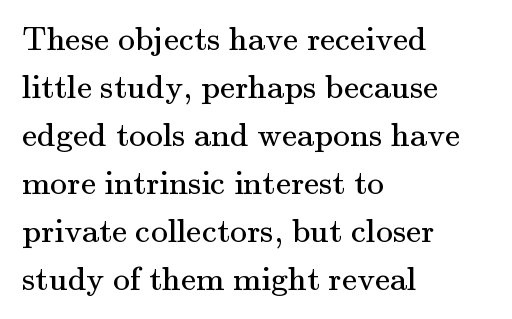
Q: Is the text bold? A: No.
Q: Is the text italic (slanted)? A: No, it is upright.
Q: Is the typeface a serif or a sans-serif typeface? A: Serif.
Q: Is the text underlined? A: No.
Q: How is the paragraph aligned? A: Left-aligned.
Q: Is the spacing between letters normal or unusually wide? A: Normal.
Q: Is the spacing between lines tight, normal or loose? A: Normal.
Q: Width (condensed, normal, or wide)? A: Normal.
Q: Stroke contrast? A: Medium.
Q: x-height? A: Small.
Q: Monospaced? A: No.
